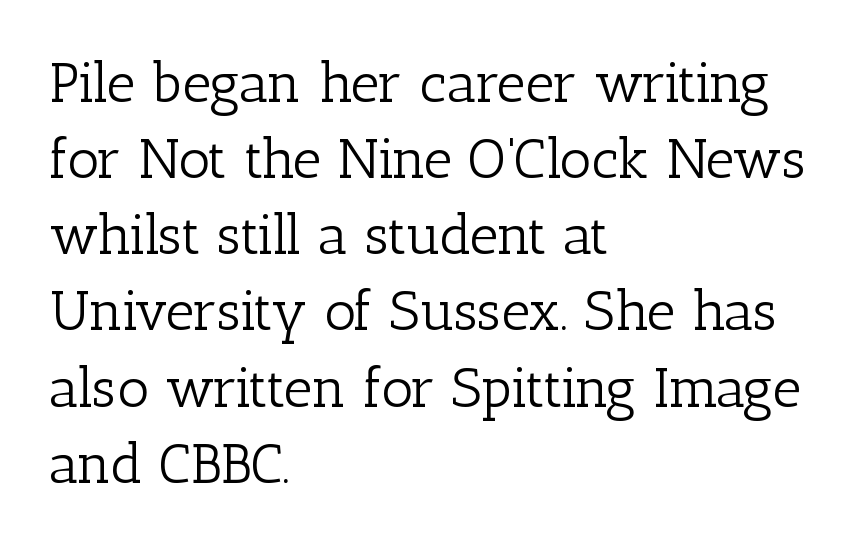
The image shows 56 px light serif type, upright; set left-aligned, normal line spacing (1.36x), normal letter spacing, not underlined; low stroke contrast and a medium x-height.
